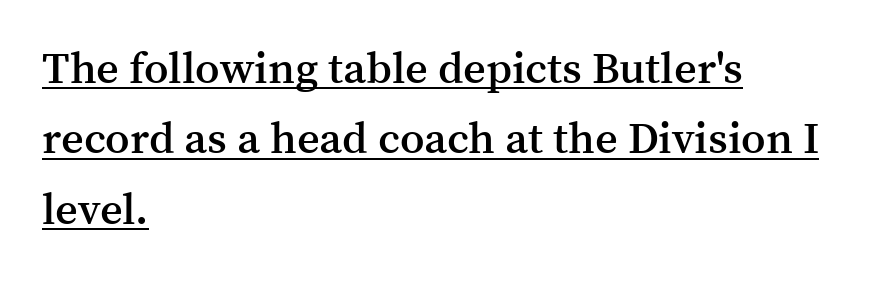
Q: Is the text bold? A: Semi-bold.
Q: Is the text italic (slanted)? A: No, it is upright.
Q: Is the typeface a serif or a sans-serif typeface? A: Serif.
Q: Is the text underlined? A: Yes.
Q: How is the paragraph aligned? A: Left-aligned.
Q: Is the spacing between letters normal or unusually wide? A: Normal.
Q: Is the spacing between lines tight, normal or loose? A: Normal.
Q: Width (condensed, normal, or wide)? A: Normal.
Q: Stroke contrast? A: Medium.
Q: x-height? A: Medium.
Q: Monospaced? A: No.
